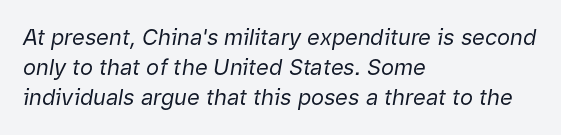
The image shows 22 px text type, italic (leaning right); set left-aligned, normal line spacing (1.37x), normal letter spacing, not underlined.
